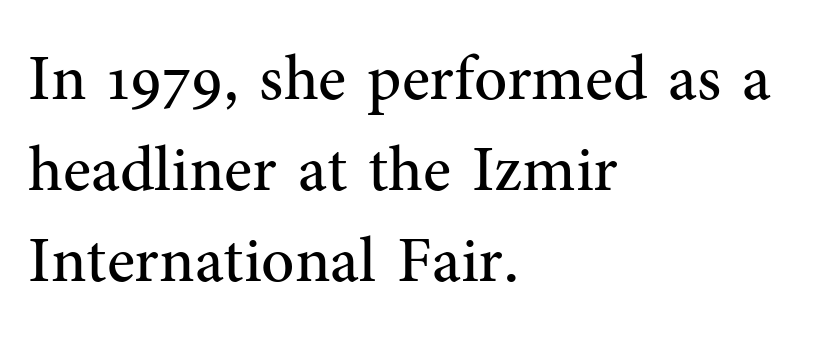
Each letter's strokes conclude with small projecting serifs. Tracking here is standard; glyphs follow each other at the usual distance. Descender tails drop into unmarked territory. The typesetter chose a ragged-right arrangement here. Nothing heavy about these letters — not bold at all.
